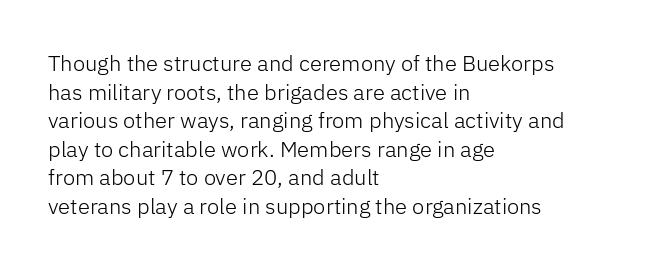
The image shows 22 px text type, upright; set left-aligned, normal line spacing (1.3x), normal letter spacing, not underlined.
